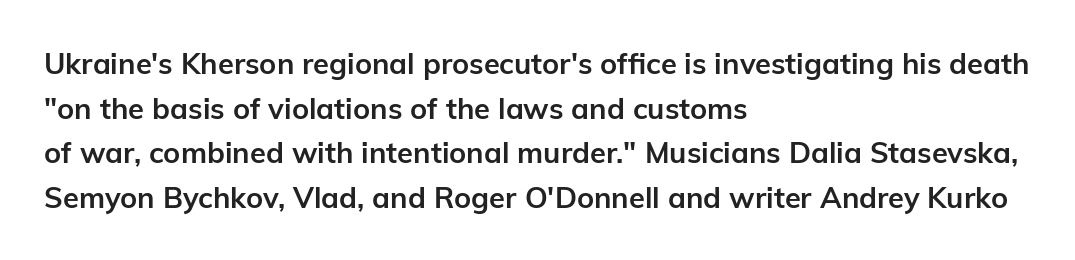
{"serif": "no", "italic": "no", "bold": "yes", "weight": "semibold", "width": "normal", "stroke_contrast": "low", "x_height": "medium", "monospaced": "no", "underline": "no", "align": "left", "line_spacing": "normal", "line_spacing_ratio": 1.54, "letter_spacing": "normal", "letter_spacing_em": 0.0, "glyph_px": 29}
